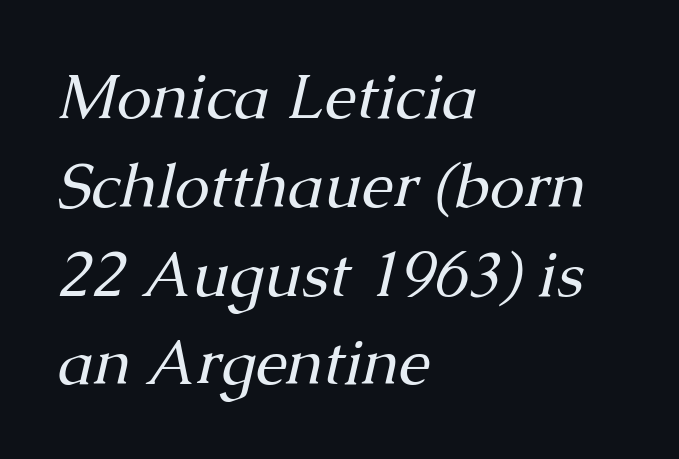
The image shows 63 px regular-weight serif type, italic (leaning right); set left-aligned, normal line spacing (1.41x), normal letter spacing, not underlined; medium stroke contrast and a medium x-height.
